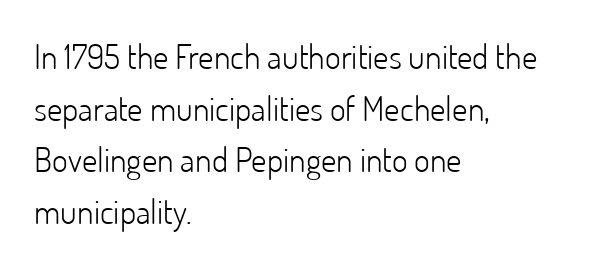
The image shows 34 px light sans-serif type, upright; set left-aligned, normal line spacing (1.52x), normal letter spacing, not underlined; low stroke contrast and a small x-height.
